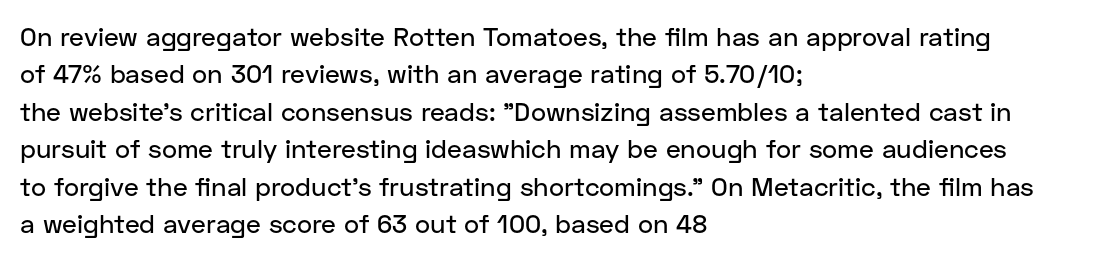
{"italic": "no", "underline": "no", "align": "left", "line_spacing": "normal", "line_spacing_ratio": 1.44, "letter_spacing": "normal", "letter_spacing_em": 0.0, "glyph_px": 26}
